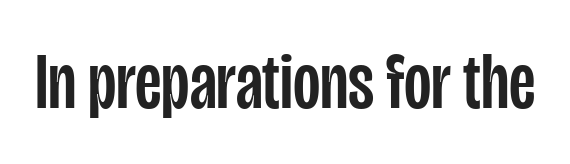
Do the letters lean? They stand straight. The tracking reads as untouched default to a designer's eye. Type without underlining. Proportional: the letters do not fall into vertical columns.
